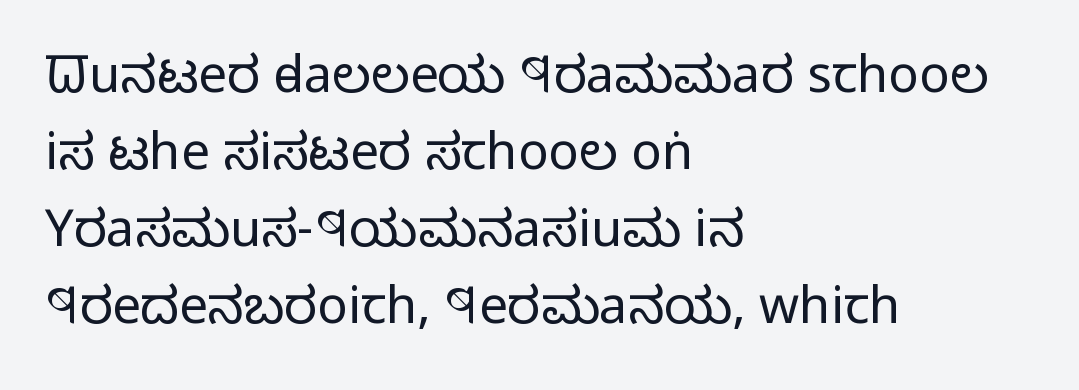
{"serif": "no", "italic": "no", "bold": "no", "weight": "regular", "width": "condensed", "stroke_contrast": "low", "x_height": "large", "monospaced": "no", "underline": "no", "align": "left", "line_spacing": "normal", "line_spacing_ratio": 1.51, "letter_spacing": "normal", "letter_spacing_em": 0.0, "glyph_px": 51}
